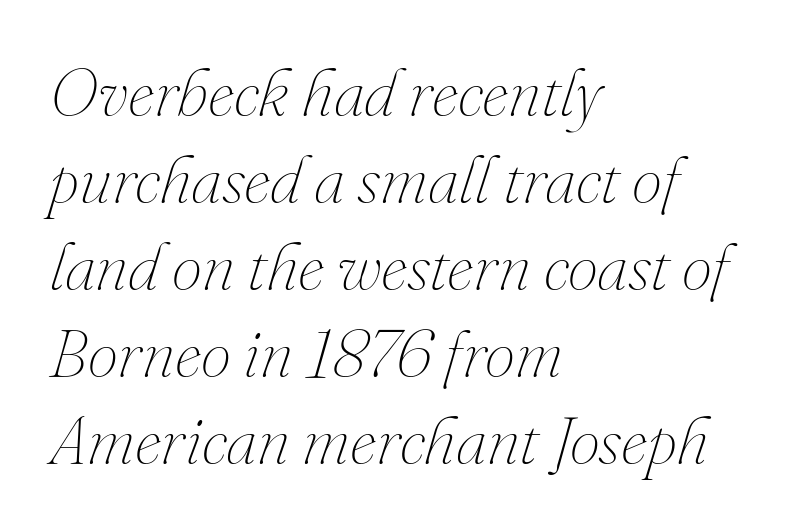
Q: Is the text bold? A: No.
Q: Is the text italic (slanted)? A: Yes, it leans right by about 16 degrees.
Q: Is the text underlined? A: No.
Q: How is the paragraph aligned? A: Left-aligned.
Q: Is the spacing between letters normal or unusually wide? A: Normal.
Q: Is the spacing between lines tight, normal or loose? A: Normal.
Q: Width (condensed, normal, or wide)? A: Normal.
Q: Stroke contrast? A: Medium.
Q: x-height? A: Small.
Q: Monospaced? A: No.
